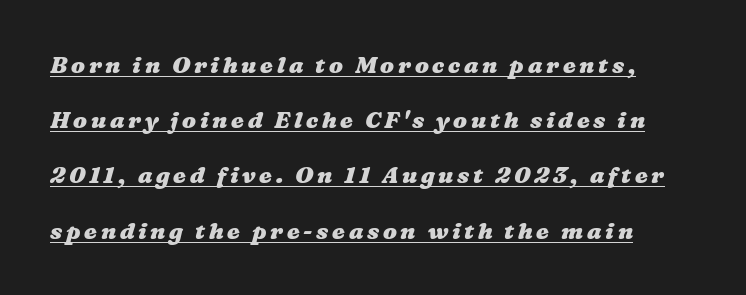
The image shows 23 px bold type; set loose line spacing (2.4x), underlined.
